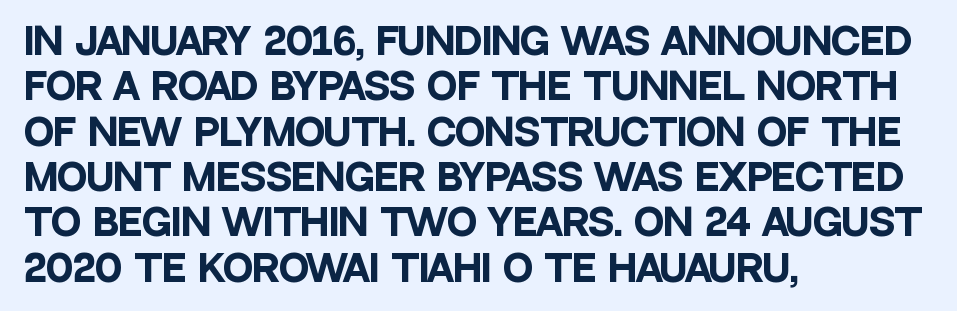
Q: Is the text bold? A: Yes.
Q: Is the text italic (slanted)? A: No, it is upright.
Q: Is the typeface a serif or a sans-serif typeface? A: Sans-serif.
Q: Is the text underlined? A: No.
Q: How is the paragraph aligned? A: Left-aligned.
Q: Is the spacing between letters normal or unusually wide? A: Normal.
Q: Is the spacing between lines tight, normal or loose? A: Normal.
Q: Width (condensed, normal, or wide)? A: Condensed.
Q: Stroke contrast? A: Low.
Q: x-height? A: Large.
Q: Monospaced? A: No.
